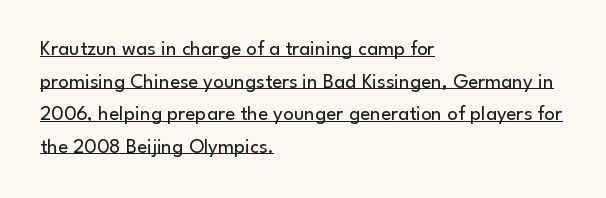
Weight: in the light-to-regular range. Italic: no, the glyphs are upright roman. Does the leading feel generous? No, just average. The line texture is even and compact thanks to regular tracking. The rendering uses the underline text-decoration. Line starts are locked; line ends wander.
